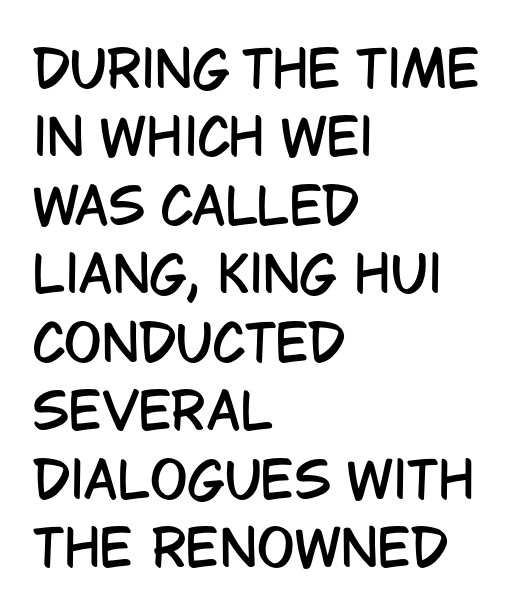
Is there any slant? The stems are plumb. The tracking reads as untouched default to a designer's eye. Do the characters align in a grid? No, the font is proportional. A student would call this left alignment; a typographer would say flush left, rag right. Look at the bottom of the vertical strokes: they stop flat, with no serifs.
